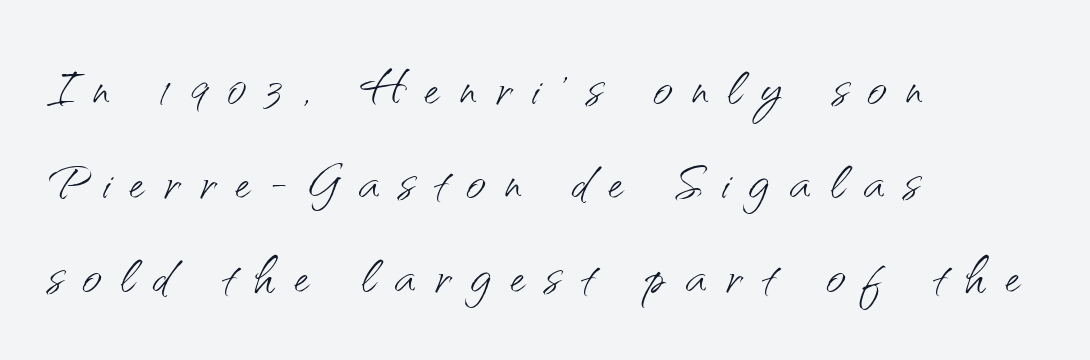
{"serif": "no", "bold": "no", "weight": "light", "width": "normal", "stroke_contrast": "medium", "x_height": "small", "monospaced": "no", "underline": "no", "align": "left", "line_spacing": "normal", "line_spacing_ratio": 1.38, "letter_spacing": "wide", "letter_spacing_em": 0.29, "glyph_px": 68}
